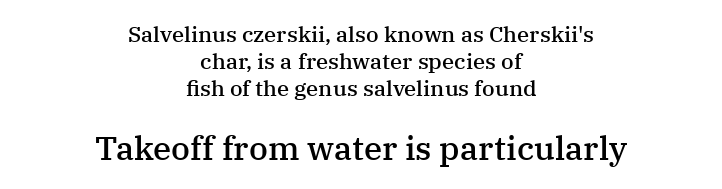
{"serif": "yes", "italic": "no", "bold": "semi", "weight": "semibold", "width": "normal", "stroke_contrast": "medium", "x_height": "medium", "monospaced": "no", "underline": "no", "align": "center", "line_spacing_ratio": 1.22, "letter_spacing": "normal", "letter_spacing_em": 0.0, "larger_block": "second", "size_ratio": 1.5, "glyph_px": 33}
